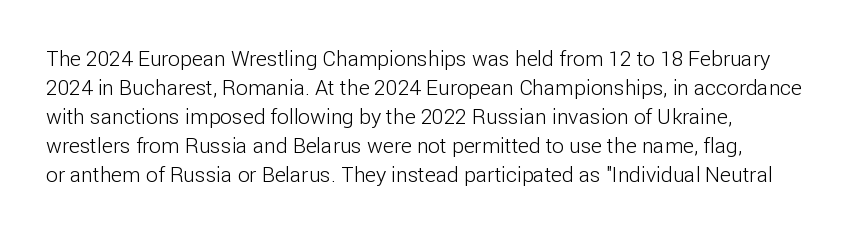
The image shows 21 px text type, upright; set normal line spacing (1.38x), normal letter spacing, not underlined.
